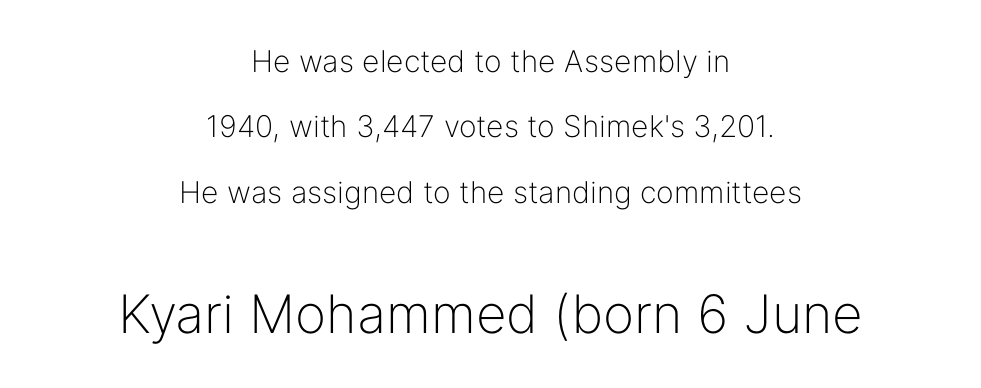
Q: Is the text bold? A: No.
Q: Is the text italic (slanted)? A: No, it is upright.
Q: Is the typeface a serif or a sans-serif typeface? A: Sans-serif.
Q: Is the text underlined? A: No.
Q: How is the paragraph aligned? A: Centered.
Q: Is the spacing between letters normal or unusually wide? A: Normal.
Q: Is the spacing between lines tight, normal or loose? A: Loose.
Q: Which block of text is set in a larger size, the first (top) or the second (bottom)? A: The second (bottom) one.
Q: Width (condensed, normal, or wide)? A: Normal.
Q: Stroke contrast? A: Low.
Q: x-height? A: Medium.
Q: Monospaced? A: No.
